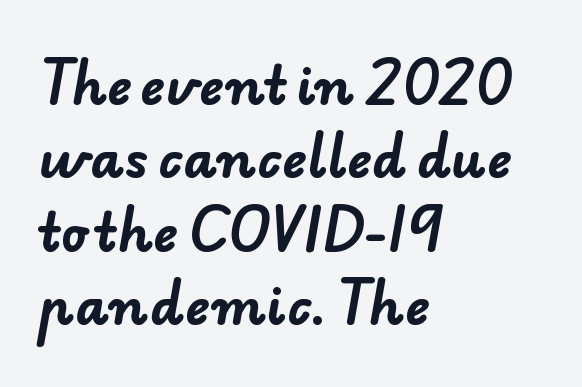
Q: Is the text bold? A: Yes.
Q: Is the typeface a serif or a sans-serif typeface? A: Sans-serif.
Q: Is the text underlined? A: No.
Q: How is the paragraph aligned? A: Left-aligned.
Q: Is the spacing between letters normal or unusually wide? A: Normal.
Q: Is the spacing between lines tight, normal or loose? A: Normal.
Q: Width (condensed, normal, or wide)? A: Normal.
Q: Stroke contrast? A: Low.
Q: x-height? A: Small.
Q: Monospaced? A: No.
